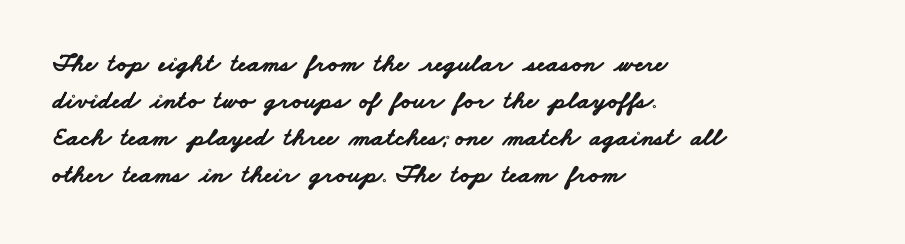
{"bold": "yes", "underline": "no", "align": "left", "line_spacing": "normal", "line_spacing_ratio": 1.42, "letter_spacing": "normal", "letter_spacing_em": 0.0, "glyph_px": 26}
